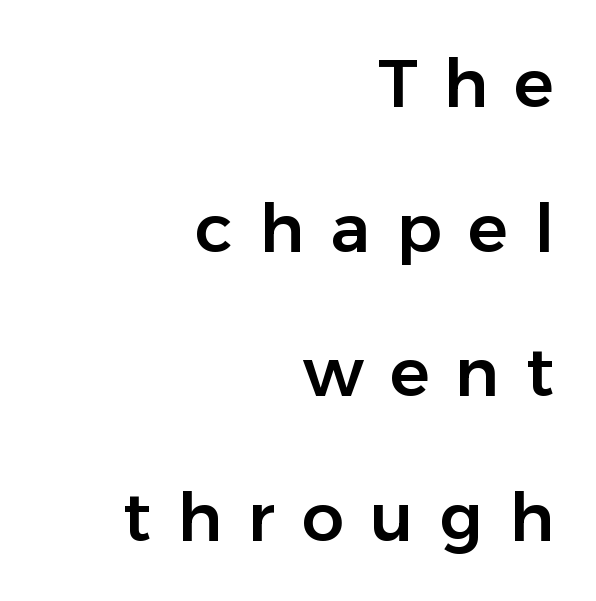
The lines in this sample share a right terminus and differ only in where they begin. How would I describe the line gaps? Wide and relaxed. Look at the tracking — it's clearly loosened, letters drifting apart. The glyphs are unaccompanied by any horizontal stroke below them.
